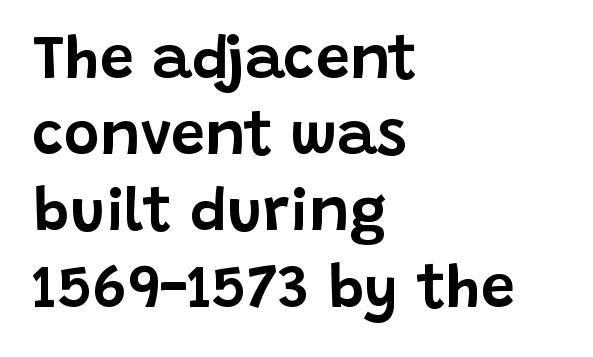
The image shows 61 px sans-serif type, upright; set left-aligned, normal line spacing (1.25x), normal letter spacing, not underlined; low stroke contrast and a large x-height.
